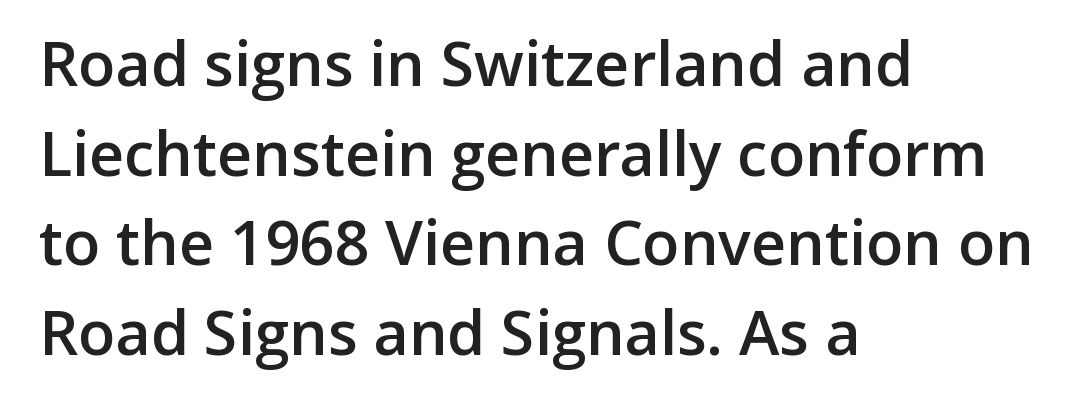
These lines are set flush left with a ragged right edge. These lines are rendered in a variable-pitch font. Ordinary non-slanted type is in use. Examine the stroke ends and you'll find no serifs.
